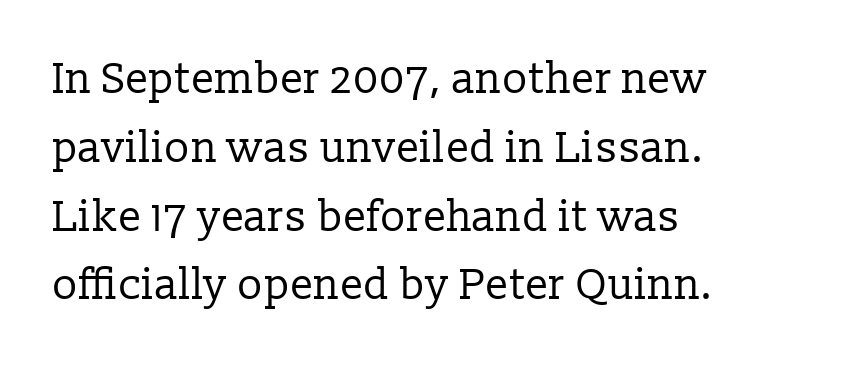
{"serif": "yes", "italic": "no", "bold": "no", "weight": "regular", "width": "normal", "stroke_contrast": "low", "x_height": "medium", "monospaced": "no", "underline": "no", "align": "left", "line_spacing": "normal", "line_spacing_ratio": 1.6, "letter_spacing": "normal", "letter_spacing_em": 0.0, "glyph_px": 43}
